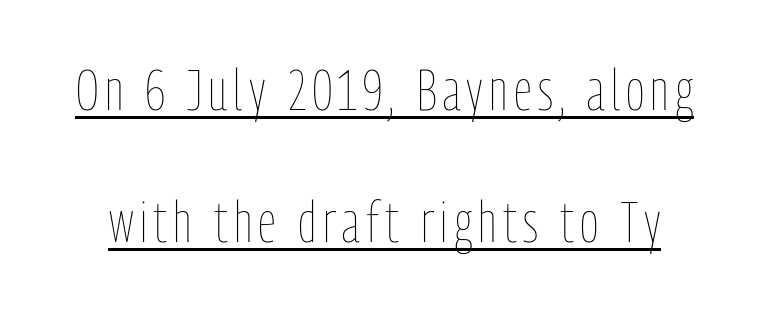
The typography opts for an upright posture over an oblique one. Is this a fixed-width face? No — the glyphs have proportional, varying widths. Is the stroke heavy? The answer is a plain regular-or-lighter. Notice how a bar underscores the lettering throughout.
